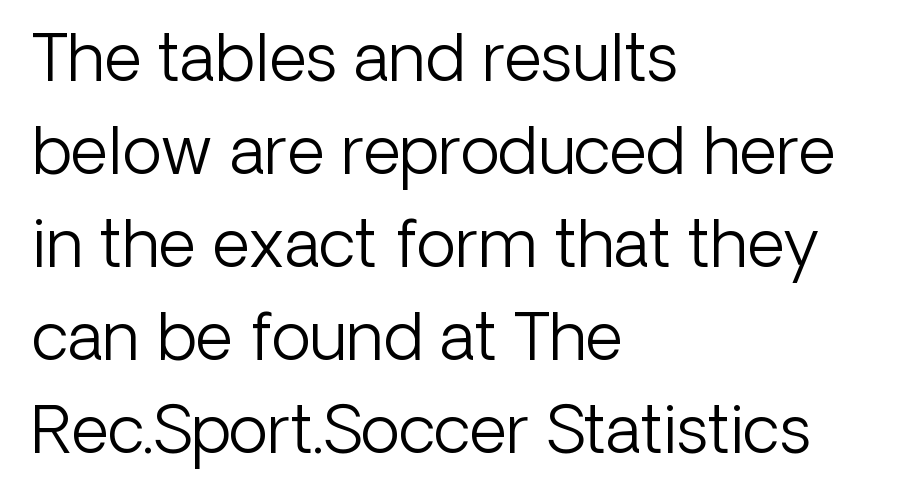
{"serif": "no", "italic": "no", "bold": "no", "weight": "light", "width": "normal", "stroke_contrast": "low", "x_height": "medium", "monospaced": "no", "underline": "no", "align": "left", "line_spacing": "normal", "line_spacing_ratio": 1.43, "letter_spacing": "normal", "letter_spacing_em": 0.0, "glyph_px": 65}
